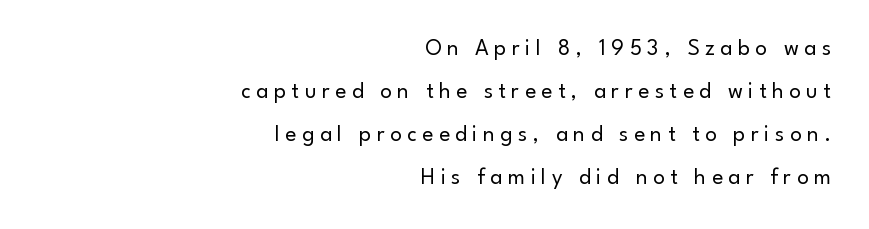
Q: Is the text bold? A: No.
Q: Is the text italic (slanted)? A: No, it is upright.
Q: Is the text underlined? A: No.
Q: How is the paragraph aligned? A: Right-aligned.
Q: Is the spacing between letters normal or unusually wide? A: Unusually wide.
